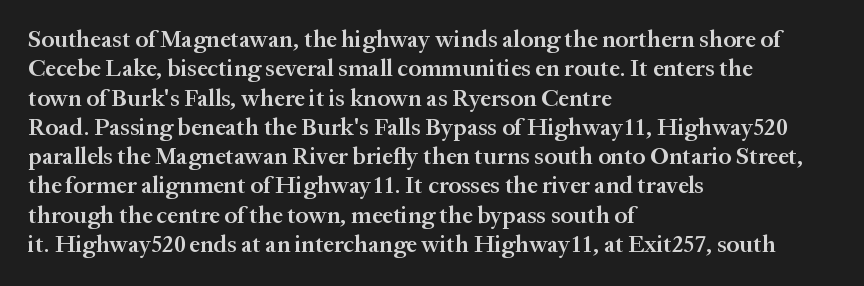
This rendering leaves character spacing at its baseline value. The gap between lines stays unmarked. Characters remain perfectly vertical along every line. The compositor pushed each line to the left boundary.
